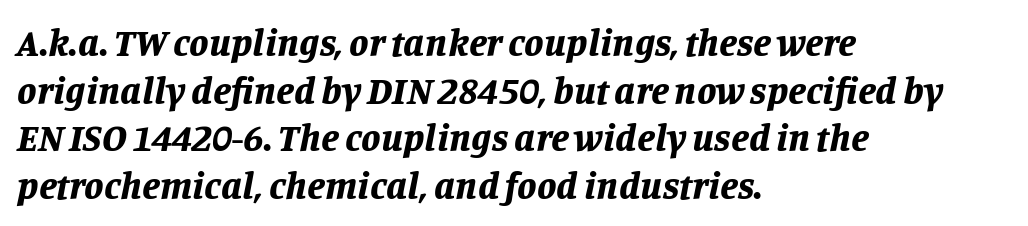
{"italic": "yes", "lean": "right", "slant_degrees": 11, "bold": "yes", "weight": "bold", "width": "normal", "stroke_contrast": "low", "x_height": "large", "monospaced": "no", "underline": "no", "align": "left", "line_spacing_ratio": 1.22, "letter_spacing": "normal", "letter_spacing_em": 0.0, "glyph_px": 39}
